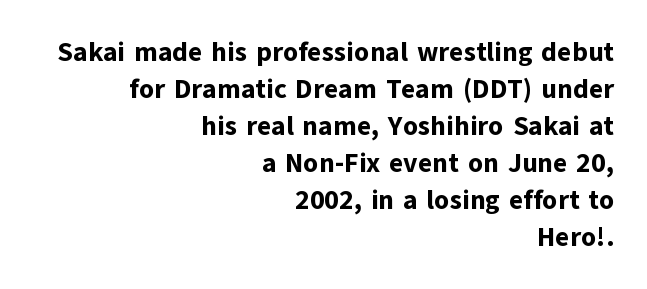
The image shows 27 px bold type, upright; set right-aligned, normal line spacing (1.37x), normal letter spacing, not underlined.
